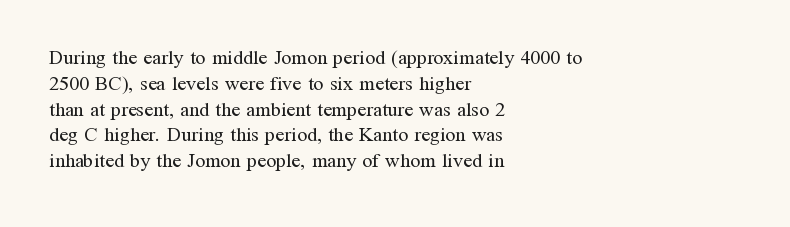
Interline gaps are of average width in this sample. Style check: upright. Tracking here is standard; glyphs follow each other at the usual distance. Stroke mass is kept to a normal reading level or below. Beneath every word, the page is bare. Leftover space on each line is placed entirely after the last word.
